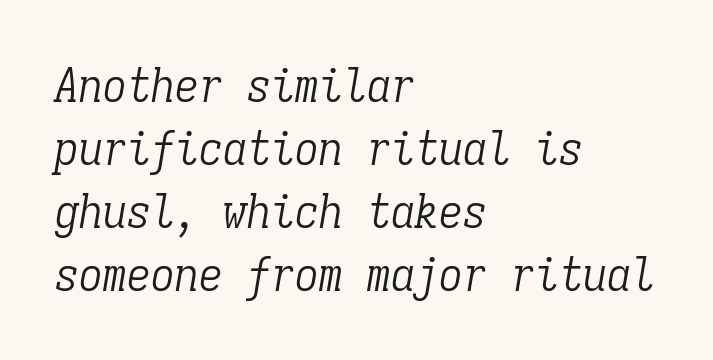
Think standard paragraph weight, or any step lighter than that. Note the uniform advance width — an 'i' takes as much space as an 'm'. Font category for this specimen: serif. The axis of the letterforms is tilted away from vertical.
